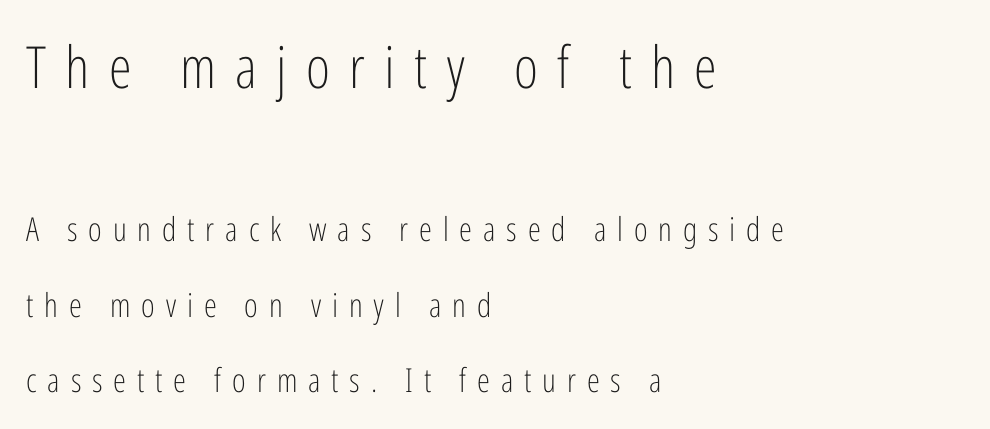
{"serif": "no", "italic": "no", "bold": "no", "weight": "light", "width": "condensed", "stroke_contrast": "low", "x_height": "medium", "monospaced": "no", "underline": "no", "align": "left", "line_spacing": "loose", "line_spacing_ratio": 2.29, "letter_spacing": "wide", "letter_spacing_em": 0.33, "larger_block": "first", "size_ratio": 1.76, "glyph_px": 58}
